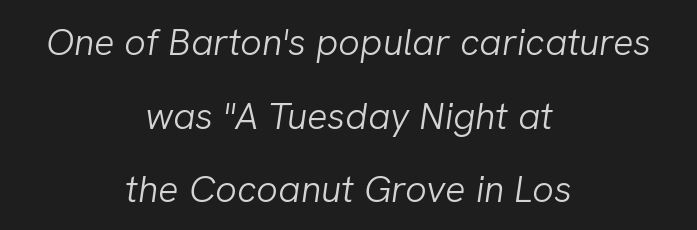
{"italic": "yes", "lean": "right", "slant_degrees": 8, "bold": "no", "weight": "light", "width": "normal", "stroke_contrast": "low", "x_height": "medium", "monospaced": "no", "underline": "no", "align": "center", "line_spacing": "loose", "line_spacing_ratio": 1.94, "letter_spacing": "normal", "letter_spacing_em": 0.0, "glyph_px": 38}
